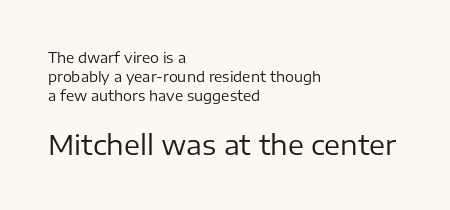
Q: Is the text bold? A: No.
Q: Is the text italic (slanted)? A: No, it is upright.
Q: Is the text underlined? A: No.
Q: How is the paragraph aligned? A: Left-aligned.
Q: Is the spacing between letters normal or unusually wide? A: Normal.
Q: Is the spacing between lines tight, normal or loose? A: Normal.
Q: Which block of text is set in a larger size, the first (top) or the second (bottom)? A: The second (bottom) one.
